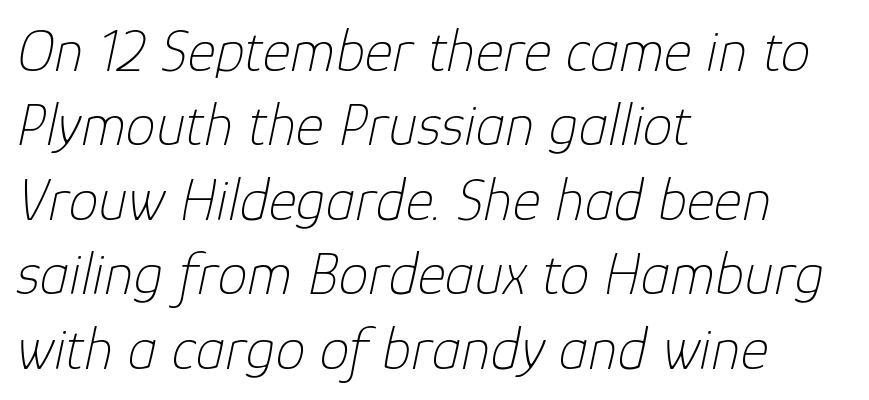
The image shows 60 px thin type, italic (leaning right); set left-aligned, line spacing 1.24x, normal letter spacing, not underlined; low stroke contrast and a medium x-height.
